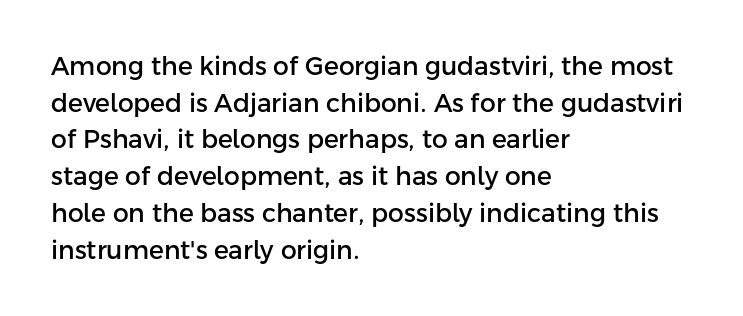
{"italic": "no", "underline": "no", "align": "left", "line_spacing": "normal", "line_spacing_ratio": 1.47, "letter_spacing": "normal", "letter_spacing_em": 0.0, "glyph_px": 25}
